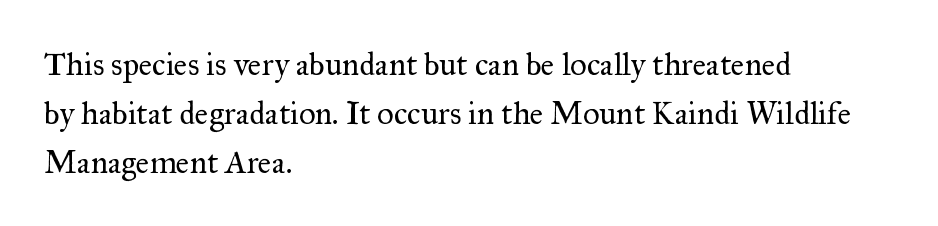
The image shows 32 px regular-weight serif type, upright; set left-aligned, normal line spacing (1.53x), normal letter spacing, not underlined; medium stroke contrast and a small x-height.
